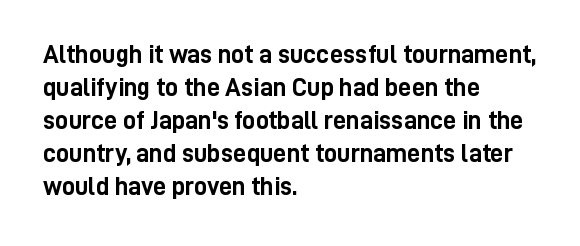
{"italic": "no", "bold": "yes", "underline": "no", "align": "left", "line_spacing": "normal", "line_spacing_ratio": 1.27, "letter_spacing": "normal", "letter_spacing_em": 0.0, "glyph_px": 26}
